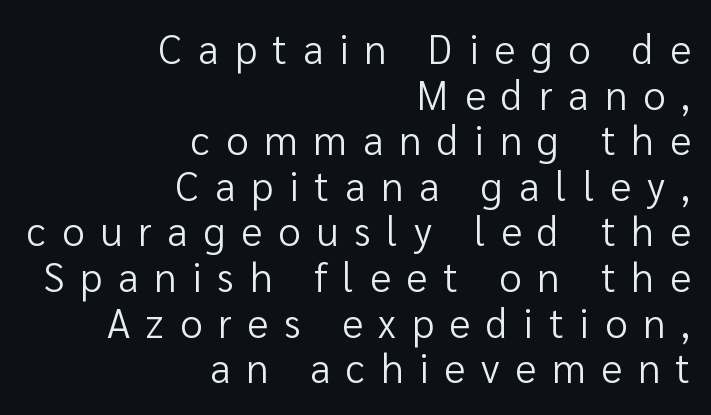
{"serif": "no", "italic": "no", "bold": "no", "weight": "regular", "width": "normal", "stroke_contrast": "low", "x_height": "medium", "monospaced": "no", "underline": "no", "align": "right", "line_spacing": "tight", "line_spacing_ratio": 1.14, "letter_spacing": "wide", "letter_spacing_em": 0.4, "glyph_px": 40}
